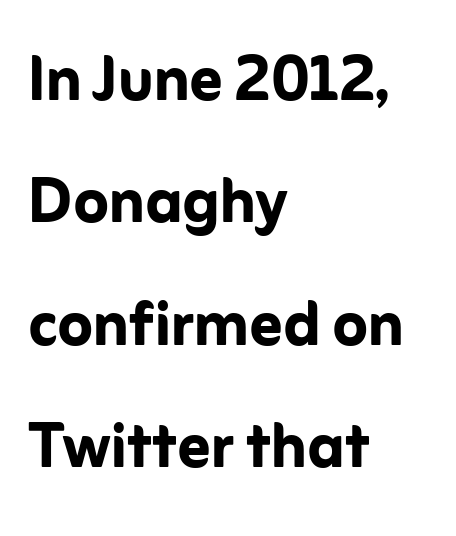
{"serif": "no", "italic": "no", "bold": "yes", "weight": "semibold", "width": "normal", "stroke_contrast": "low", "x_height": "medium", "monospaced": "no", "underline": "no", "align": "left", "line_spacing": "normal", "line_spacing_ratio": 1.53, "letter_spacing": "normal", "letter_spacing_em": 0.0, "glyph_px": 80}
